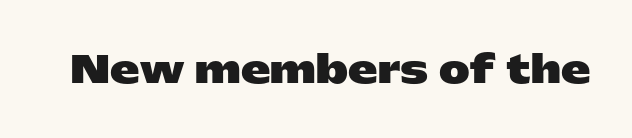
The image shows 37 px heavy, wide sans-serif type, upright; set normal letter spacing, not underlined; low stroke contrast and a medium x-height.
